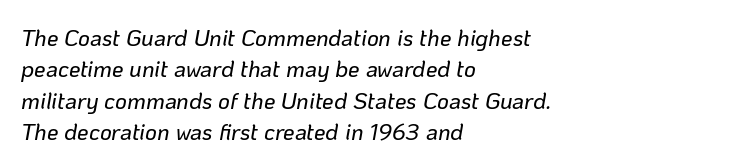
The gap between lines stays unmarked. This sample keeps an unexceptional amount of space between lines. Short and long lines alike share a common starting point at left. In terms of posture, this sample is oblique.
